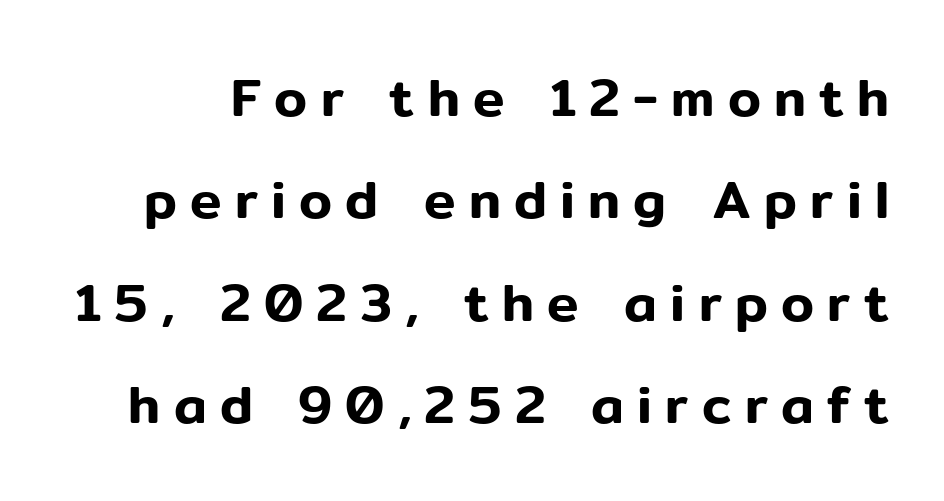
Q: Is the text italic (slanted)? A: No, it is upright.
Q: Is the typeface a serif or a sans-serif typeface? A: Sans-serif.
Q: Is the text underlined? A: No.
Q: Is the spacing between letters normal or unusually wide? A: Unusually wide.
Q: Is the spacing between lines tight, normal or loose? A: Loose.
Q: Width (condensed, normal, or wide)? A: Normal.
Q: Stroke contrast? A: Low.
Q: x-height? A: Medium.
Q: Monospaced? A: No.
